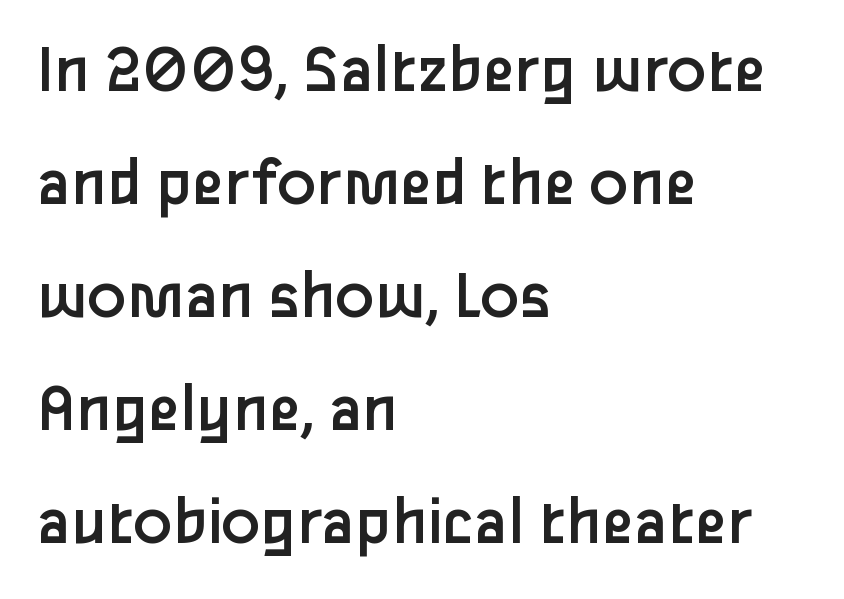
{"serif": "no", "italic": "no", "bold": "no", "weight": "regular", "width": "normal", "stroke_contrast": "low", "x_height": "medium", "monospaced": "no", "underline": "no", "align": "left", "line_spacing": "normal", "line_spacing_ratio": 1.57, "letter_spacing": "normal", "letter_spacing_em": 0.0, "glyph_px": 72}
